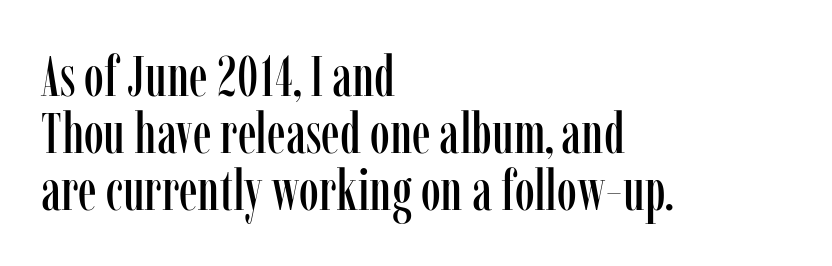
The image shows 57 px condensed serif type, upright; set left-aligned, tight line spacing (1.0x), normal letter spacing, not underlined; low stroke contrast and a medium x-height.
